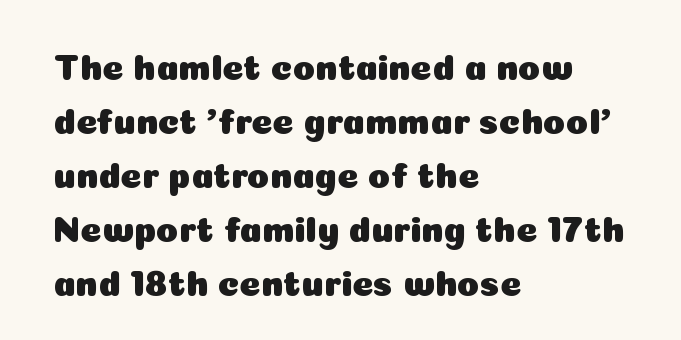
{"serif": "no", "italic": "no", "width": "normal", "stroke_contrast": "low", "x_height": "medium", "monospaced": "no", "underline": "no", "align": "left", "line_spacing": "normal", "line_spacing_ratio": 1.5, "letter_spacing": "normal", "letter_spacing_em": 0.0, "glyph_px": 36}
